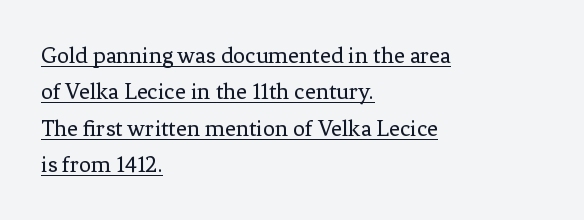
Is the stroke heavy? The answer is a plain regular-or-lighter. If you drew a line through each stem, it would be perfectly vertical. Vertical spacing — default. A classic flush-left, rag-right setting is used for this passage.
